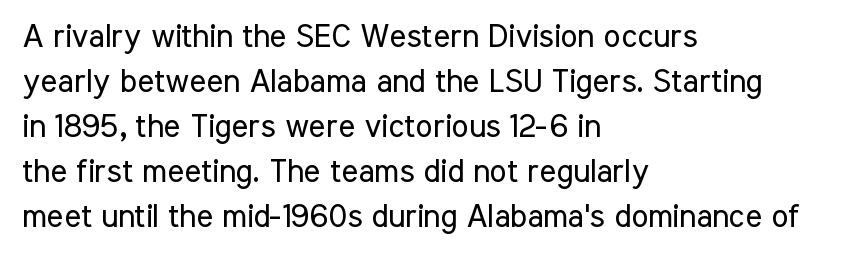
{"serif": "no", "italic": "no", "bold": "no", "weight": "regular", "width": "condensed", "stroke_contrast": "low", "x_height": "medium", "monospaced": "no", "underline": "no", "align": "left", "line_spacing": "normal", "line_spacing_ratio": 1.41, "letter_spacing": "normal", "letter_spacing_em": 0.0, "glyph_px": 32}
